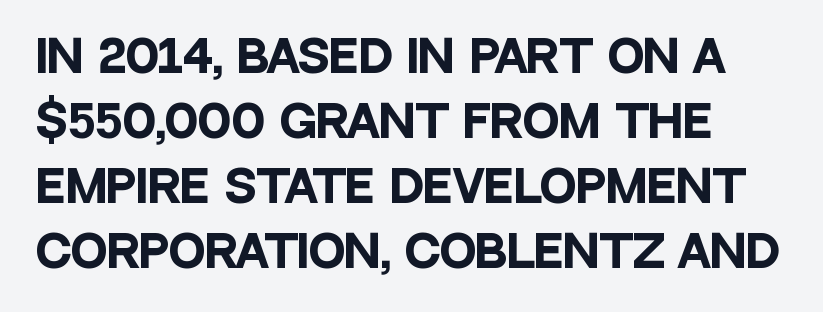
Q: Is the text bold? A: Yes.
Q: Is the text italic (slanted)? A: No, it is upright.
Q: Is the typeface a serif or a sans-serif typeface? A: Sans-serif.
Q: Is the text underlined? A: No.
Q: Is the spacing between letters normal or unusually wide? A: Normal.
Q: Is the spacing between lines tight, normal or loose? A: Normal.
Q: Width (condensed, normal, or wide)? A: Condensed.
Q: Stroke contrast? A: Low.
Q: x-height? A: Large.
Q: Monospaced? A: No.
